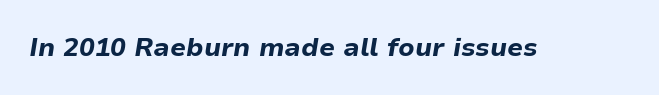
{"italic": "yes", "lean": "right", "slant_degrees": 9, "bold": "yes", "underline": "no", "letter_spacing": "normal", "letter_spacing_em": 0.0, "glyph_px": 26}
